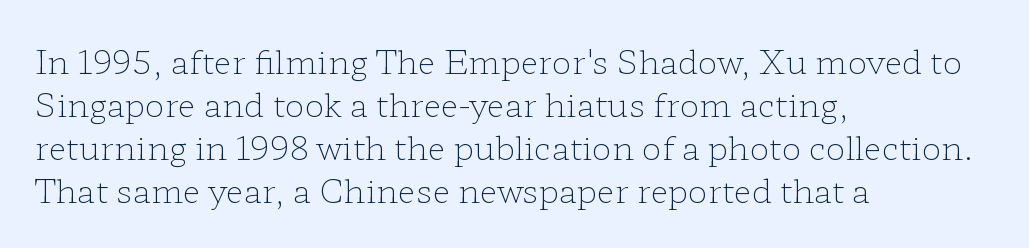
The image shows 33 px light, wide serif type, upright; set left-aligned, normal line spacing (1.3x), normal letter spacing, not underlined; low stroke contrast and a medium x-height.
